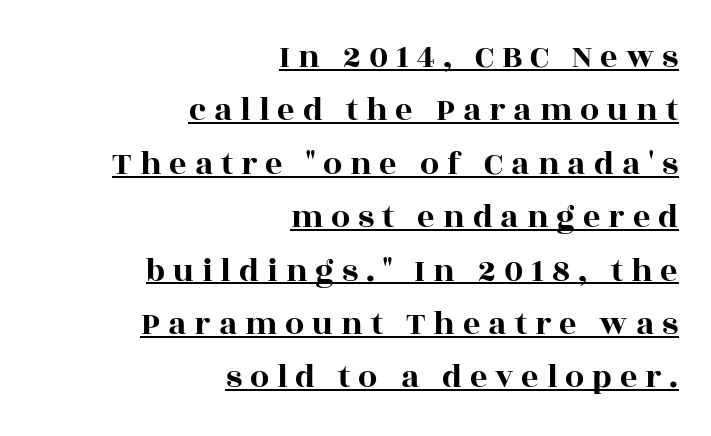
Q: Is the text italic (slanted)? A: No, it is upright.
Q: Is the typeface a serif or a sans-serif typeface? A: Serif.
Q: Is the text underlined? A: Yes.
Q: How is the paragraph aligned? A: Right-aligned.
Q: Is the spacing between letters normal or unusually wide? A: Unusually wide.
Q: Is the spacing between lines tight, normal or loose? A: Normal.
Q: Width (condensed, normal, or wide)? A: Wide.
Q: x-height? A: Large.
Q: Monospaced? A: No.
